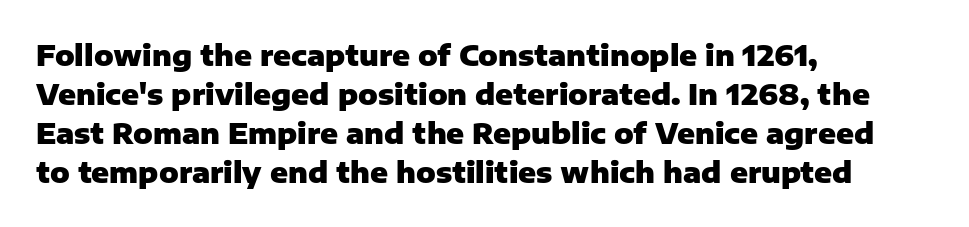
{"serif": "no", "italic": "no", "bold": "yes", "weight": "heavy", "width": "normal", "stroke_contrast": "low", "x_height": "medium", "monospaced": "no", "underline": "no", "align": "left", "line_spacing": "normal", "line_spacing_ratio": 1.35, "letter_spacing": "normal", "letter_spacing_em": 0.0, "glyph_px": 29}
